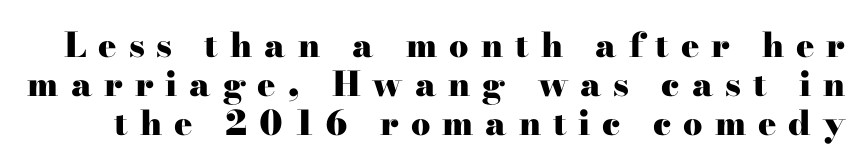
Ordinary non-slanted type is in use. You could barely slide anything between these rows. Tracking here is generous; glyphs stand well apart from one another. Each letter keeps its own natural width here, so spacing adapts to shape. Each glyph is drawn with heavy, bold strokes.
